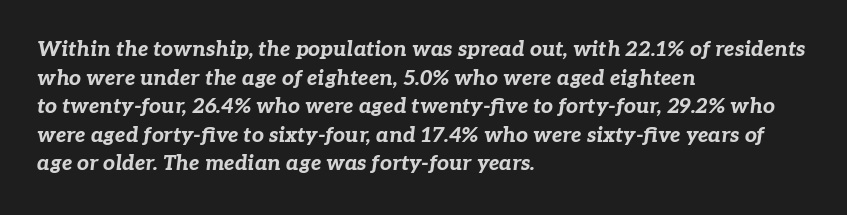
{"italic": "yes", "lean": "right", "slant_degrees": 7, "bold": "yes", "underline": "no", "align": "left", "line_spacing": "normal", "line_spacing_ratio": 1.36, "letter_spacing": "normal", "letter_spacing_em": 0.0, "glyph_px": 21}
